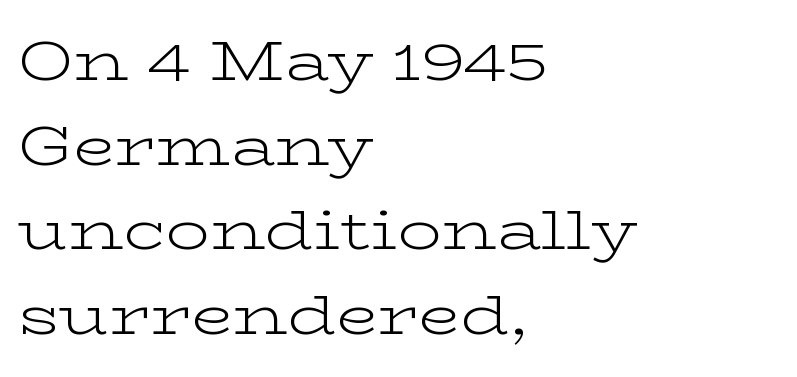
Q: Is the text bold? A: No.
Q: Is the text italic (slanted)? A: No, it is upright.
Q: Is the typeface a serif or a sans-serif typeface? A: Serif.
Q: Is the text underlined? A: No.
Q: How is the paragraph aligned? A: Left-aligned.
Q: Is the spacing between letters normal or unusually wide? A: Normal.
Q: Is the spacing between lines tight, normal or loose? A: Normal.
Q: Width (condensed, normal, or wide)? A: Wide.
Q: Stroke contrast? A: Low.
Q: x-height? A: Medium.
Q: Monospaced? A: No.
